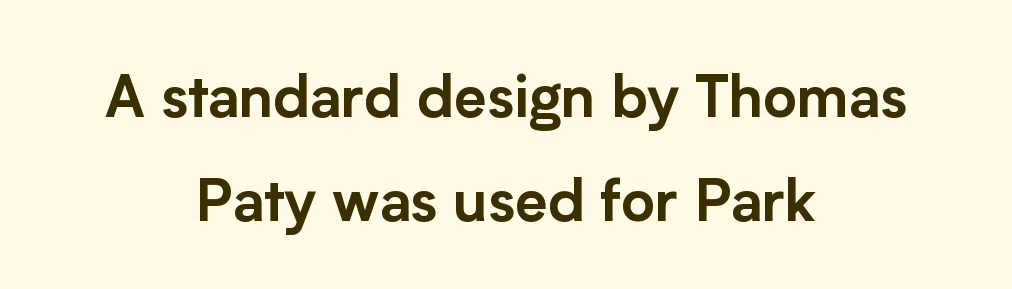
The image shows 58 px sans-serif type, upright; set centered, line spacing 1.8x, normal letter spacing, not underlined; low stroke contrast and a medium x-height.
